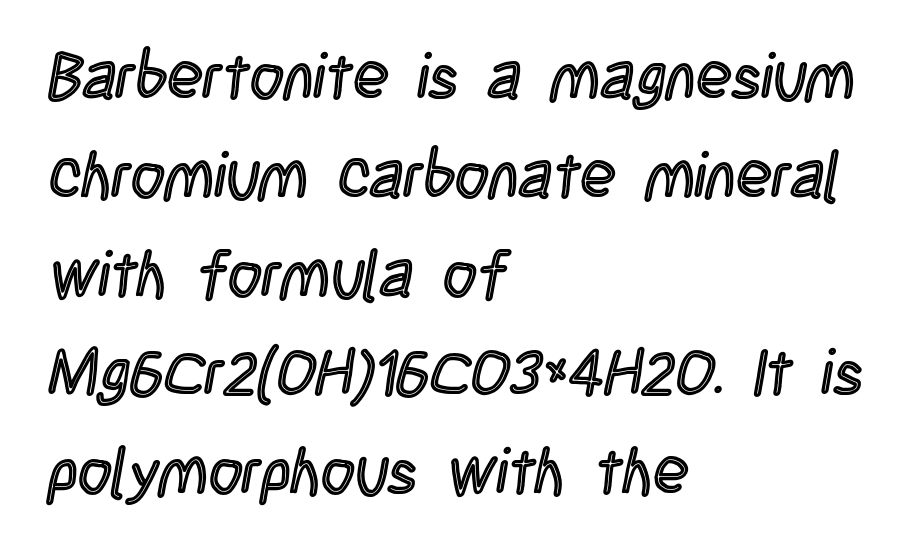
{"width": "condensed", "x_height": "large", "monospaced": "no", "underline": "no", "align": "left", "line_spacing": "normal", "line_spacing_ratio": 1.52, "letter_spacing": "normal", "letter_spacing_em": 0.0, "glyph_px": 65}
